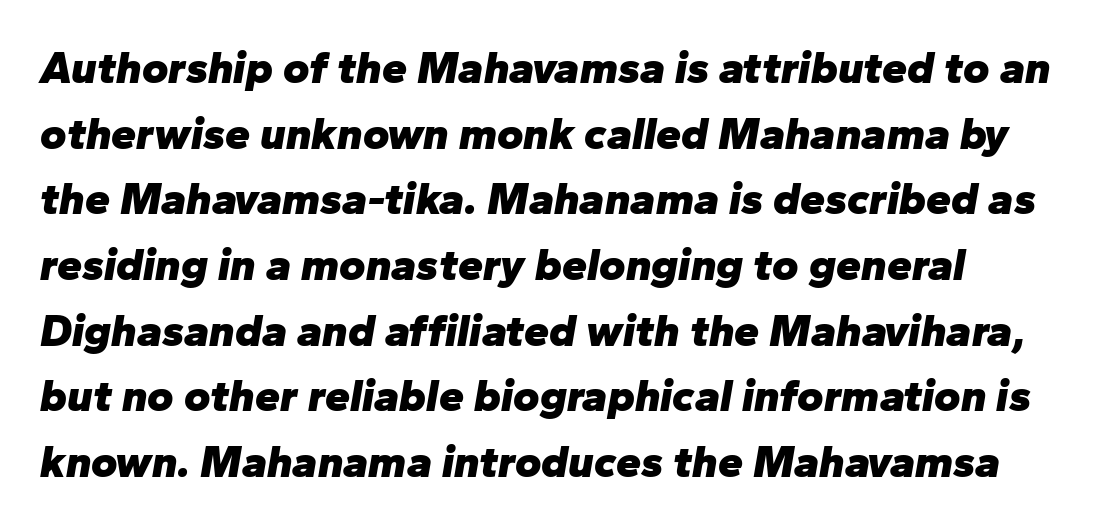
Q: Is the text bold? A: Yes.
Q: Is the text italic (slanted)? A: Yes, it leans right by about 10 degrees.
Q: Is the text underlined? A: No.
Q: Is the spacing between letters normal or unusually wide? A: Normal.
Q: Is the spacing between lines tight, normal or loose? A: Normal.
Q: Width (condensed, normal, or wide)? A: Normal.
Q: Stroke contrast? A: Low.
Q: x-height? A: Medium.
Q: Monospaced? A: No.
